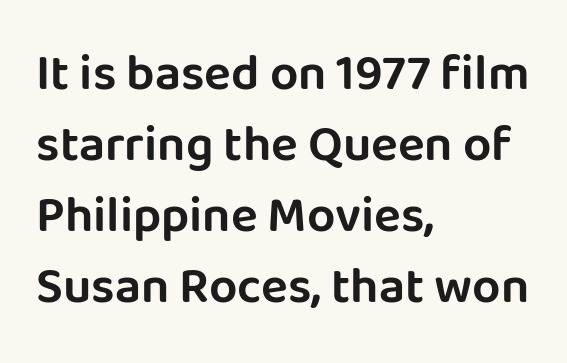
The horizontal fit of the characters is conventional and even. The characters display no serif detailing; their extremities are plain. Varying glyph widths throughout — classic text-font behaviour. Caption: multi-line text, flush left, ragged right.
